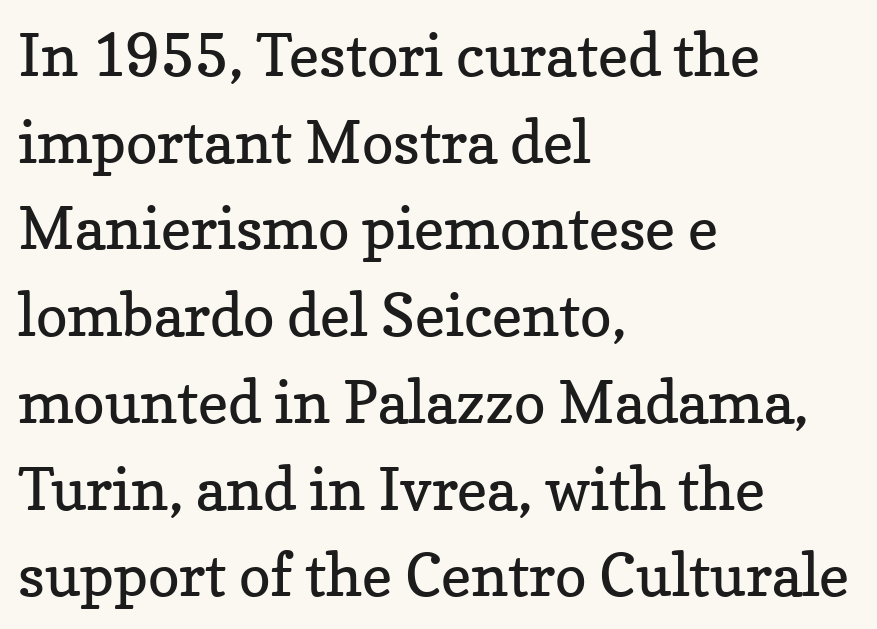
Q: Is the text bold? A: No.
Q: Is the text italic (slanted)? A: No, it is upright.
Q: Is the typeface a serif or a sans-serif typeface? A: Serif.
Q: Is the text underlined? A: No.
Q: How is the paragraph aligned? A: Left-aligned.
Q: Is the spacing between letters normal or unusually wide? A: Normal.
Q: Is the spacing between lines tight, normal or loose? A: Normal.
Q: Width (condensed, normal, or wide)? A: Normal.
Q: Stroke contrast? A: Low.
Q: x-height? A: Medium.
Q: Monospaced? A: No.
